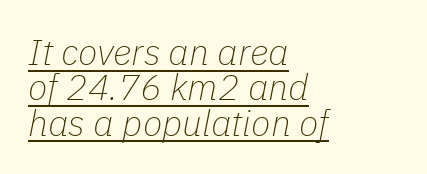
The image shows 36 px thin type, italic (leaning right); set left-aligned, tight line spacing (0.98x), normal letter spacing, underlined; low stroke contrast and a medium x-height.
